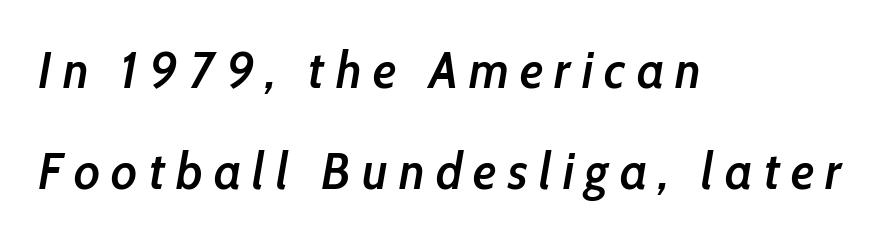
Q: Is the text bold? A: Semi-bold.
Q: Is the text italic (slanted)? A: Yes, it leans right by about 10 degrees.
Q: Is the text underlined? A: No.
Q: How is the paragraph aligned? A: Left-aligned.
Q: Is the spacing between letters normal or unusually wide? A: Unusually wide.
Q: Is the spacing between lines tight, normal or loose? A: Loose.
Q: Width (condensed, normal, or wide)? A: Condensed.
Q: Stroke contrast? A: Low.
Q: x-height? A: Medium.
Q: Monospaced? A: No.
